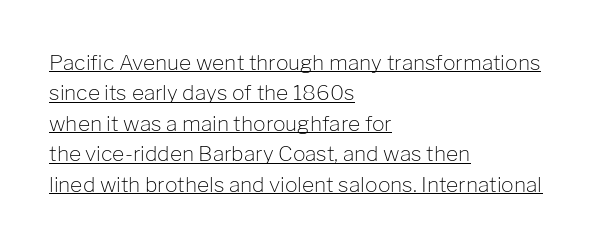
{"italic": "no", "bold": "no", "underline": "yes", "align": "left", "line_spacing": "normal", "line_spacing_ratio": 1.45, "letter_spacing": "normal", "letter_spacing_em": 0.0, "glyph_px": 21}
